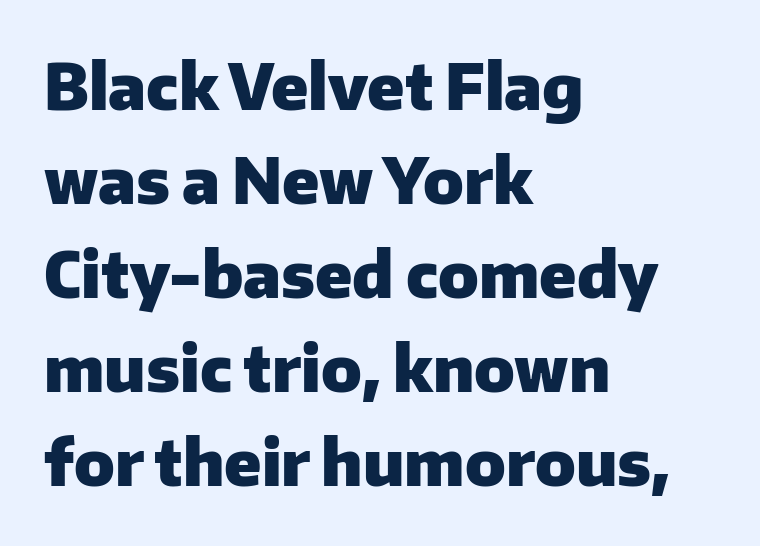
{"serif": "no", "italic": "no", "bold": "yes", "weight": "heavy", "width": "normal", "stroke_contrast": "low", "x_height": "medium", "monospaced": "no", "underline": "no", "align": "left", "line_spacing": "normal", "line_spacing_ratio": 1.47, "letter_spacing": "normal", "letter_spacing_em": 0.0, "glyph_px": 64}
